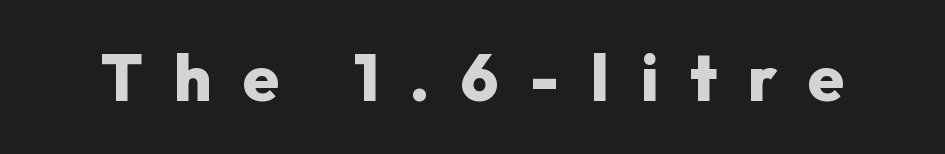
The image shows 65 px heavy sans-serif type, upright; set unusually wide letter spacing (+0.48 em), not underlined; low stroke contrast and a medium x-height.
